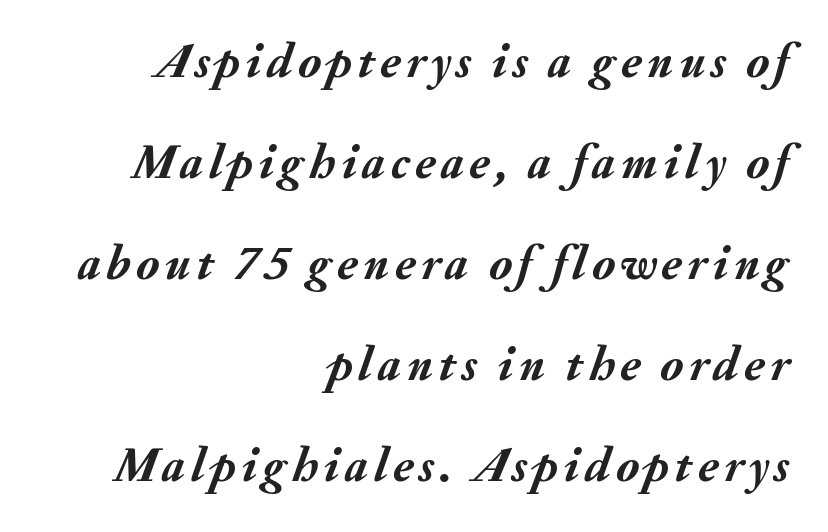
The image shows 49 px semibold type, italic (leaning right); set right-aligned, loose line spacing (2.06x), not underlined; medium stroke contrast and a small x-height.
